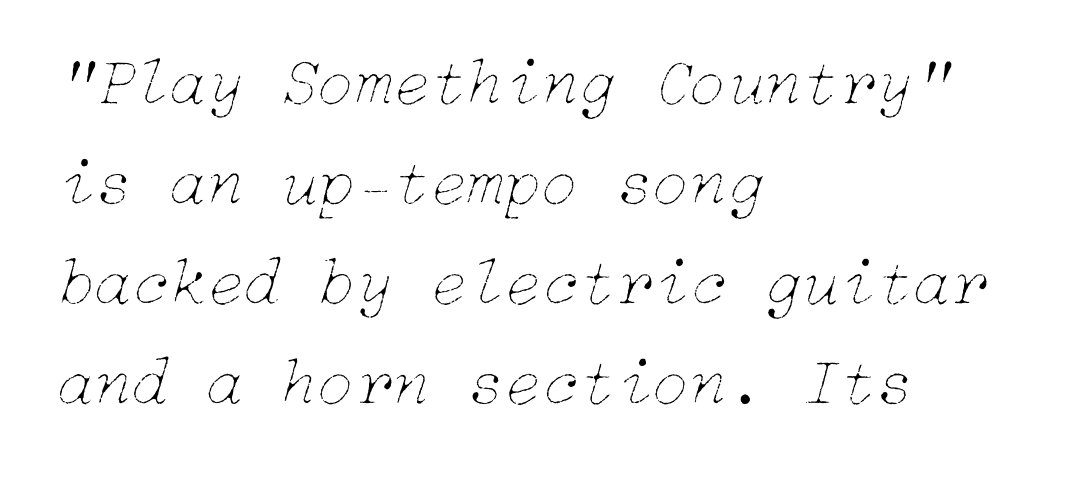
Q: Is the text bold? A: No.
Q: Is the text italic (slanted)? A: Yes, it leans right by about 15 degrees.
Q: Is the text underlined? A: No.
Q: How is the paragraph aligned? A: Left-aligned.
Q: Is the spacing between letters normal or unusually wide? A: Normal.
Q: Is the spacing between lines tight, normal or loose? A: Normal.
Q: Width (condensed, normal, or wide)? A: Normal.
Q: Stroke contrast? A: Low.
Q: x-height? A: Medium.
